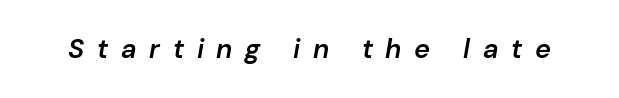
{"italic": "yes", "lean": "right", "slant_degrees": 10, "bold": "semi", "underline": "no", "letter_spacing": "wide", "letter_spacing_em": 0.47, "glyph_px": 27}
